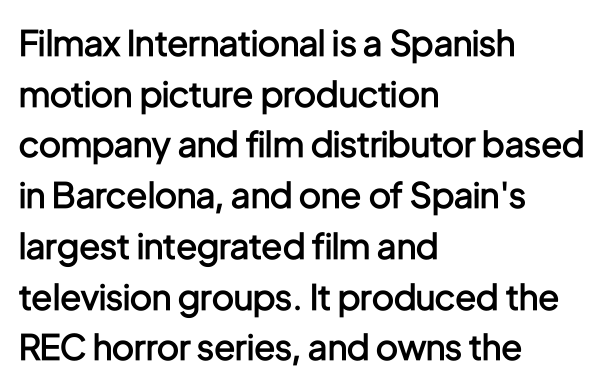
Letter spacing: default. Regular leading. This sample has the flowing, uneven cadence of proportional lettering. Weight check: semibold — heavier than regular, not quite bold. These lines stack with their left ends in a neat column. The strip under each line holds only bare page.
